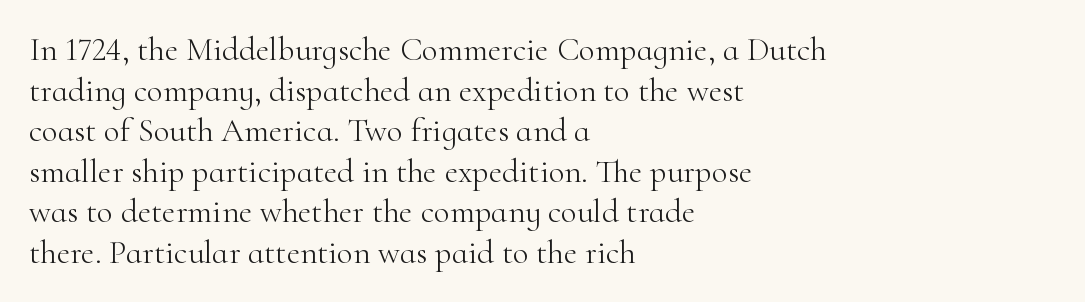
The image shows 33 px light serif type, upright; set left-aligned, line spacing 1.23x, normal letter spacing, not underlined; high stroke contrast and a small x-height.
